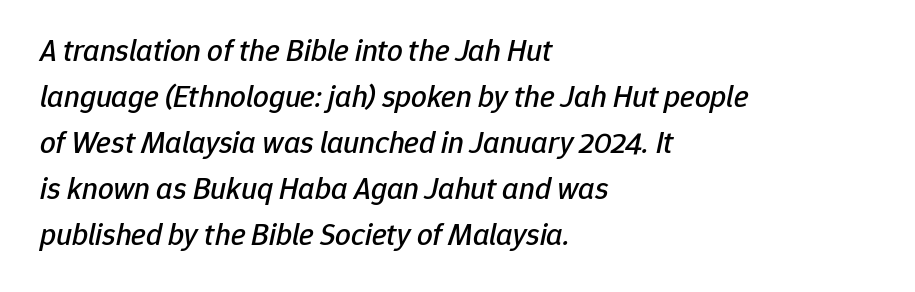
The image shows 31 px text type, italic (leaning right); set left-aligned, normal line spacing (1.48x), normal letter spacing, not underlined; low stroke contrast and a medium x-height.
